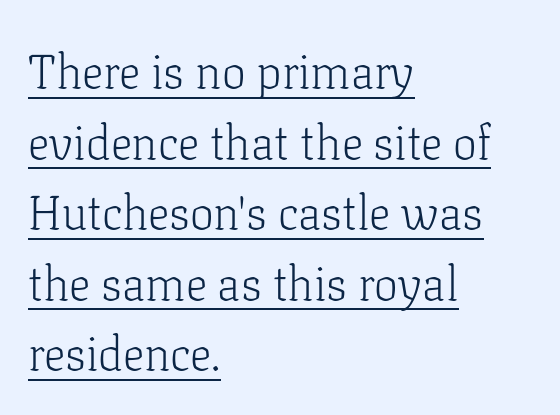
Q: Is the text bold? A: No.
Q: Is the text italic (slanted)? A: No, it is upright.
Q: Is the typeface a serif or a sans-serif typeface? A: Serif.
Q: Is the text underlined? A: Yes.
Q: How is the paragraph aligned? A: Left-aligned.
Q: Is the spacing between letters normal or unusually wide? A: Normal.
Q: Is the spacing between lines tight, normal or loose? A: Normal.
Q: Width (condensed, normal, or wide)? A: Normal.
Q: Stroke contrast? A: Low.
Q: x-height? A: Medium.
Q: Monospaced? A: No.
